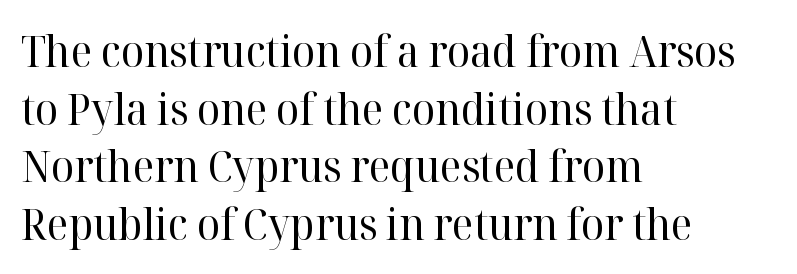
Q: Is the text bold? A: No.
Q: Is the text italic (slanted)? A: No, it is upright.
Q: Is the typeface a serif or a sans-serif typeface? A: Serif.
Q: Is the text underlined? A: No.
Q: How is the paragraph aligned? A: Left-aligned.
Q: Is the spacing between letters normal or unusually wide? A: Normal.
Q: Is the spacing between lines tight, normal or loose? A: Normal.
Q: Width (condensed, normal, or wide)? A: Normal.
Q: Stroke contrast? A: High.
Q: x-height? A: Medium.
Q: Monospaced? A: No.
